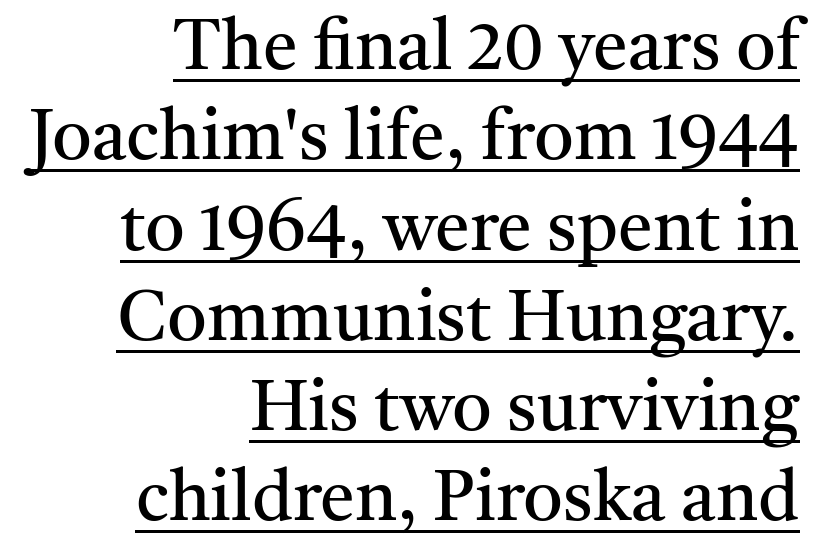
Character widths vary here, with narrow letters taking less room than wide ones. No heavy texture on the line: the type isn't bold. Ascenders rise straight up at ninety degrees. Is the block centered? No — it sits flush against the right margin. Tracking value appears to be zero — textbook default spacing. Normally led — the rows are evenly, conventionally spaced.
